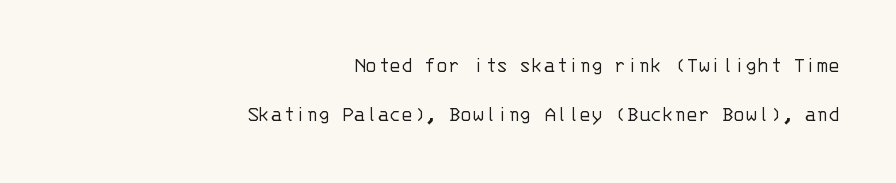
Q: Is the text bold? A: No.
Q: Is the text italic (slanted)? A: No, it is upright.
Q: Is the text underlined? A: No.
Q: How is the paragraph aligned? A: Right-aligned.
Q: Is the spacing between letters normal or unusually wide? A: Normal.
Q: Is the spacing between lines tight, normal or loose? A: Loose.
